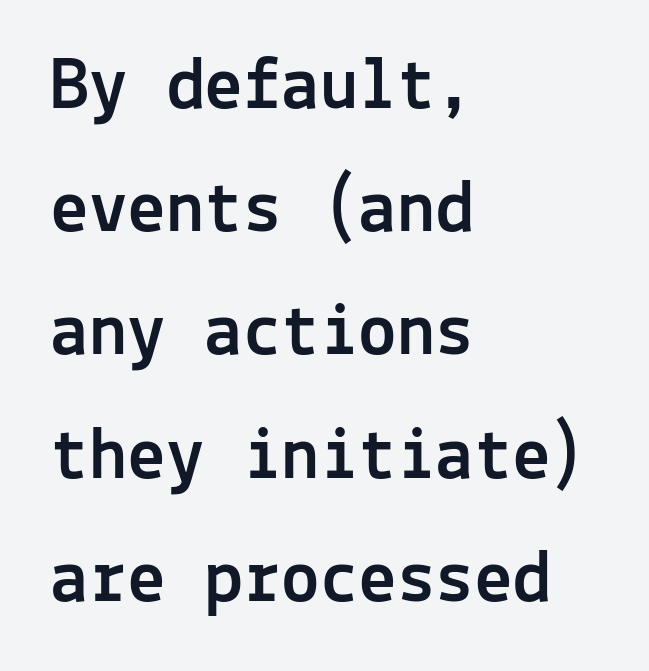
Words float on clear page, feet unadorned. Between one letter and the next there's only the usual sliver of space. Vertically, the passage feels balanced, rows spaced as you'd expect. A student would call this left alignment; a typographer would say flush left, rag right. Stroke terminals: plain, sans-serif. Every stem runs plumb, perpendicular to the baseline.
